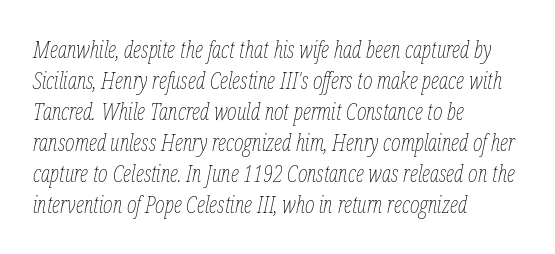
The image shows 23 px text type, italic (leaning right); set left-aligned, normal line spacing (1.35x), normal letter spacing, not underlined.
